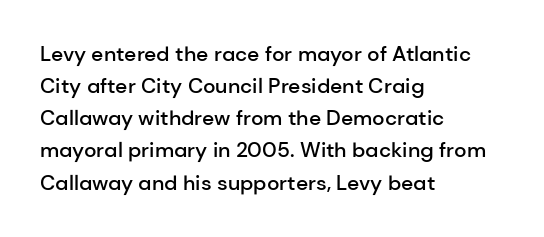
The image shows 21 px text type, upright; set left-aligned, normal line spacing (1.53x), normal letter spacing, not underlined.
